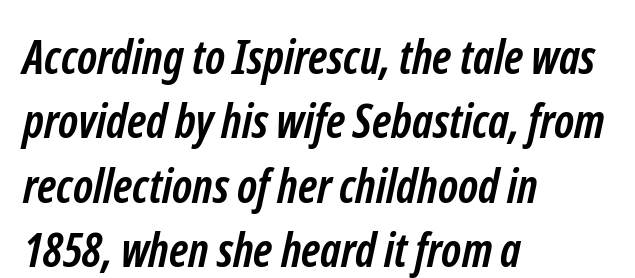
The image shows 47 px semibold, condensed sans-serif type; set left-aligned, normal line spacing (1.37x), normal letter spacing, not underlined; low stroke contrast and a medium x-height.
